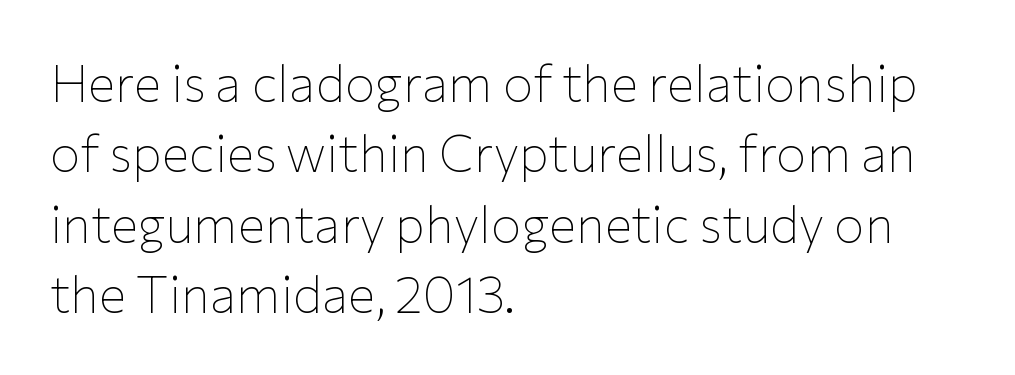
Is this a fixed-width face? No — the glyphs have proportional, varying widths. Look at the bottom of the vertical strokes: they stop flat, with no serifs. Glyph-to-glyph distance matches everyday printed text. The words here are not underlined. Evenly set lines give the paragraph a standard silhouette. Notice how the stems are strictly vertical — no italics here.
